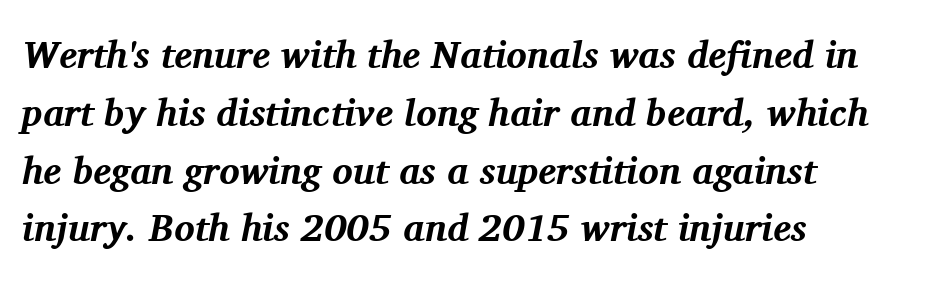
Q: Is the text bold? A: Yes.
Q: Is the text italic (slanted)? A: Yes, it leans right by about 11 degrees.
Q: Is the typeface a serif or a sans-serif typeface? A: Serif.
Q: Is the text underlined? A: No.
Q: How is the paragraph aligned? A: Left-aligned.
Q: Is the spacing between letters normal or unusually wide? A: Normal.
Q: Is the spacing between lines tight, normal or loose? A: Normal.
Q: Width (condensed, normal, or wide)? A: Normal.
Q: Stroke contrast? A: Medium.
Q: x-height? A: Medium.
Q: Monospaced? A: No.
